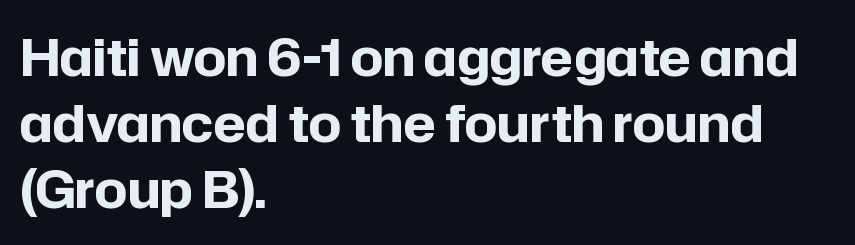
The image shows 51 px bold sans-serif type, upright; set left-aligned, normal line spacing (1.29x), normal letter spacing, not underlined; low stroke contrast and a medium x-height.
